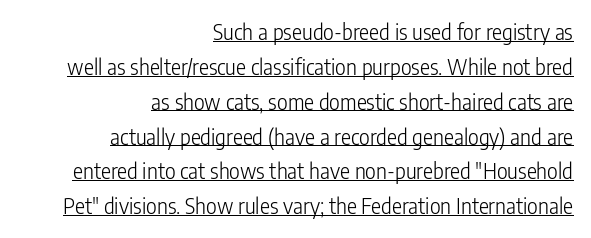
Q: Is the text bold? A: No.
Q: Is the text italic (slanted)? A: No, it is upright.
Q: Is the text underlined? A: Yes.
Q: How is the paragraph aligned? A: Right-aligned.
Q: Is the spacing between letters normal or unusually wide? A: Normal.
Q: Is the spacing between lines tight, normal or loose? A: Normal.
